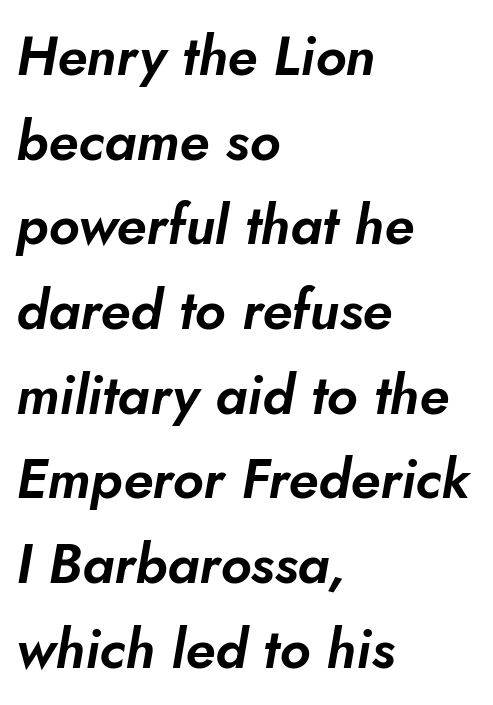
{"italic": "yes", "lean": "right", "slant_degrees": 5, "width": "normal", "stroke_contrast": "low", "x_height": "small", "monospaced": "no", "underline": "no", "align": "left", "line_spacing": "normal", "line_spacing_ratio": 1.54, "letter_spacing": "normal", "letter_spacing_em": 0.0, "glyph_px": 55}
